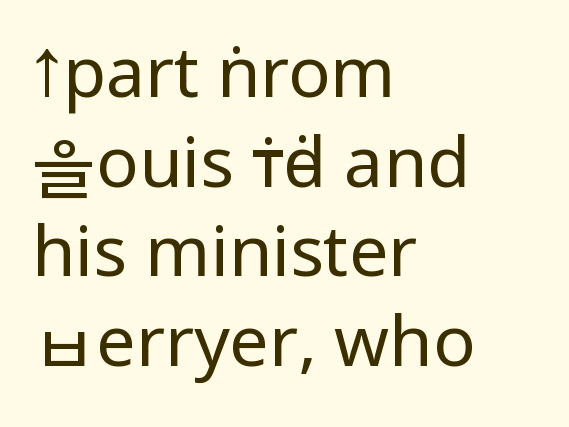
The image shows 70 px regular-weight, condensed sans-serif type, upright; set left-aligned, normal line spacing (1.28x), normal letter spacing, not underlined; low stroke contrast and a large x-height.
